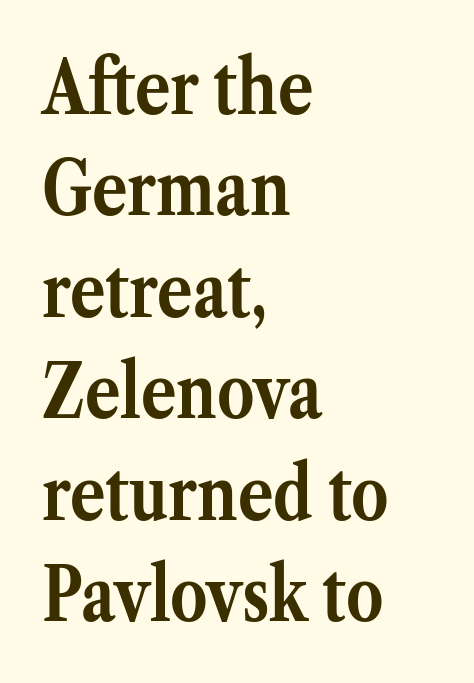
Q: Is the text bold? A: Yes.
Q: Is the text italic (slanted)? A: No, it is upright.
Q: Is the typeface a serif or a sans-serif typeface? A: Serif.
Q: Is the text underlined? A: No.
Q: How is the paragraph aligned? A: Left-aligned.
Q: Is the spacing between letters normal or unusually wide? A: Normal.
Q: Is the spacing between lines tight, normal or loose? A: Normal.
Q: Width (condensed, normal, or wide)? A: Normal.
Q: Stroke contrast? A: Medium.
Q: x-height? A: Medium.
Q: Monospaced? A: No.
